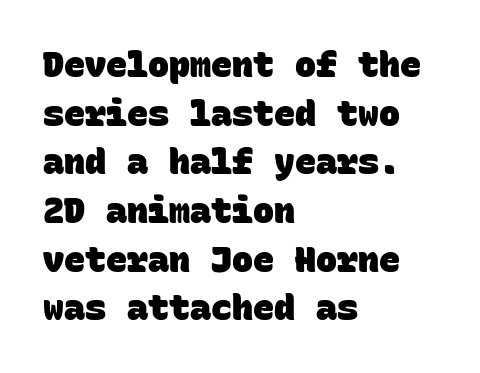
The image shows 35 px heavy sans-serif type, monospaced; set left-aligned, normal line spacing (1.39x), normal letter spacing, not underlined; low stroke contrast and a large x-height.
